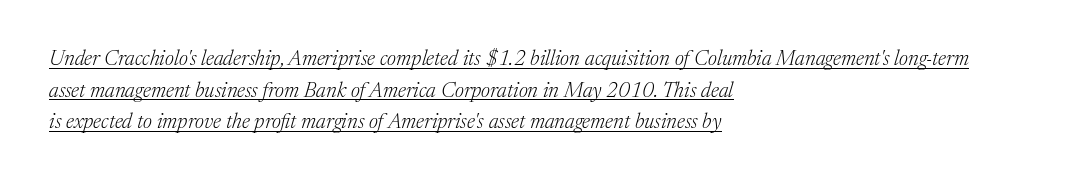
The image shows 21 px text type, italic (leaning right); set left-aligned, normal line spacing (1.51x), normal letter spacing, underlined.
